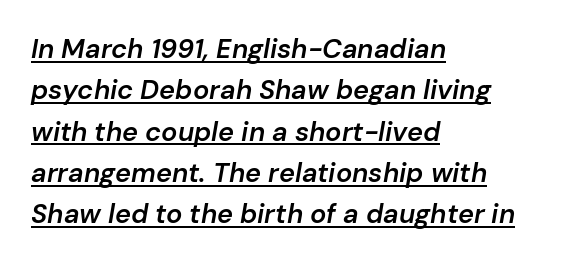
{"italic": "yes", "lean": "right", "slant_degrees": 10, "bold": "semi", "underline": "yes", "align": "left", "line_spacing": "normal", "line_spacing_ratio": 1.53, "letter_spacing": "normal", "letter_spacing_em": 0.0, "glyph_px": 27}
